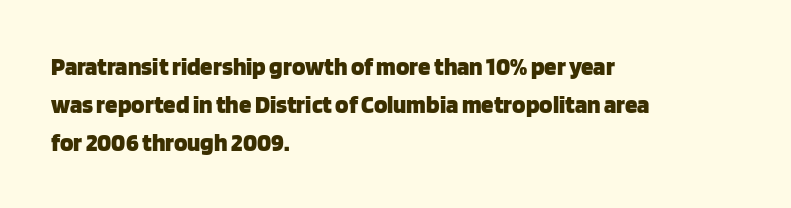
{"italic": "no", "bold": "yes", "underline": "no", "align": "left", "line_spacing": "normal", "line_spacing_ratio": 1.52, "letter_spacing": "normal", "letter_spacing_em": 0.0, "glyph_px": 25}
